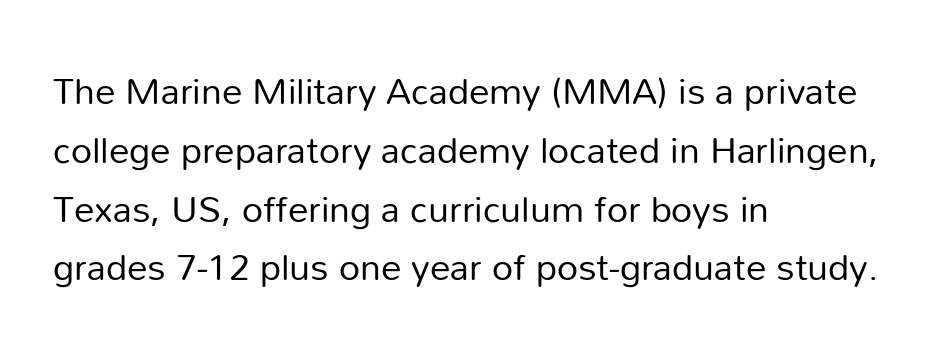
No chunkiness to these letters — they're not bold. Does the type have serifs? No, each stem ends abruptly. How would I describe the line gaps? Plain and ordinary. Teacher's note: observe the even left margin — that is flush-left alignment. The gap between lines stays unmarked.
